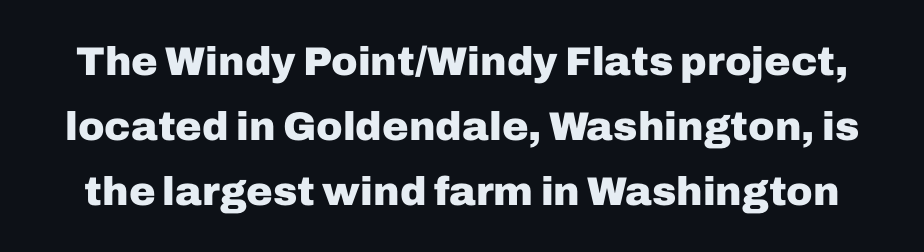
The image shows 40 px heavy sans-serif type, upright; set normal line spacing (1.62x), normal letter spacing, not underlined; low stroke contrast and a medium x-height.
